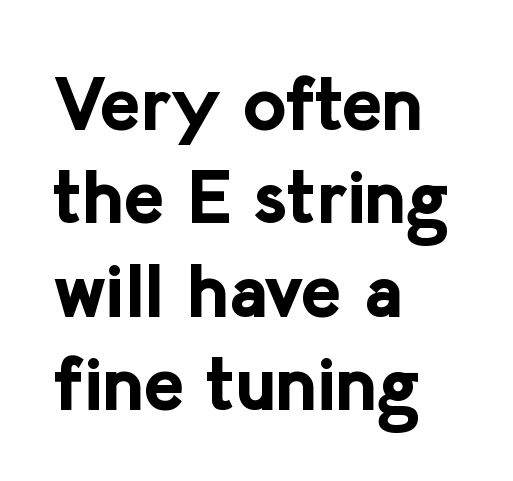
{"serif": "no", "italic": "no", "bold": "yes", "weight": "bold", "width": "normal", "stroke_contrast": "low", "x_height": "medium", "monospaced": "no", "underline": "no", "align": "left", "line_spacing_ratio": 1.23, "letter_spacing": "normal", "letter_spacing_em": 0.0, "glyph_px": 76}
